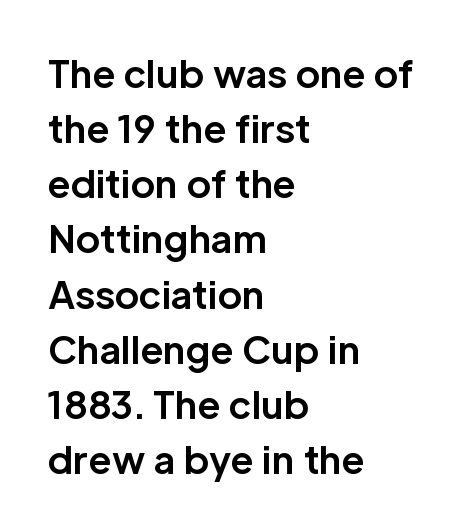
The image shows 37 px bold sans-serif type, upright; set left-aligned, normal line spacing (1.49x), normal letter spacing, not underlined; low stroke contrast and a medium x-height.
